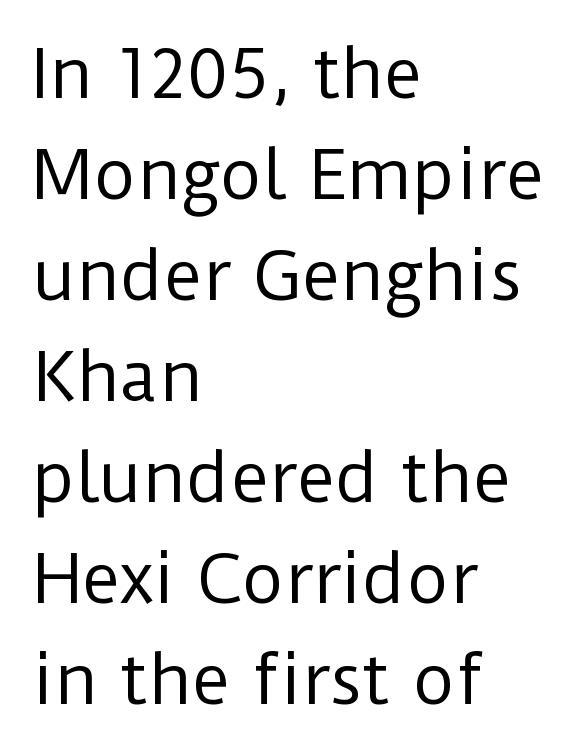
The image shows 66 px regular-weight sans-serif type, upright; set left-aligned, normal line spacing (1.53x), normal letter spacing, not underlined; low stroke contrast and a medium x-height.
